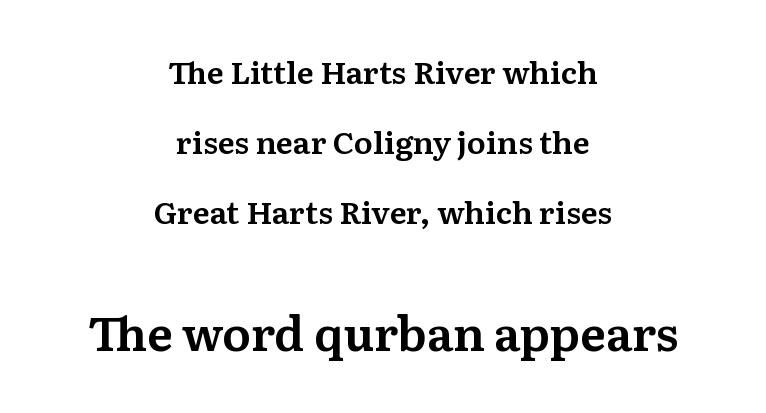
Q: Is the text italic (slanted)? A: No, it is upright.
Q: Is the typeface a serif or a sans-serif typeface? A: Serif.
Q: Is the text underlined? A: No.
Q: How is the paragraph aligned? A: Centered.
Q: Is the spacing between letters normal or unusually wide? A: Normal.
Q: Is the spacing between lines tight, normal or loose? A: Loose.
Q: Which block of text is set in a larger size, the first (top) or the second (bottom)? A: The second (bottom) one.
Q: Width (condensed, normal, or wide)? A: Normal.
Q: Stroke contrast? A: Medium.
Q: x-height? A: Medium.
Q: Monospaced? A: No.
